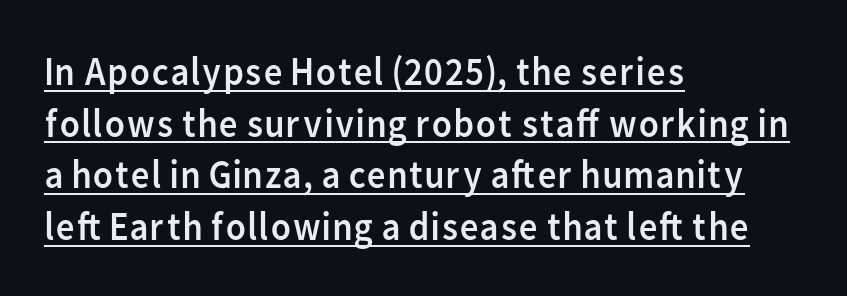
Q: Is the text bold? A: No.
Q: Is the text italic (slanted)? A: No, it is upright.
Q: Is the typeface a serif or a sans-serif typeface? A: Sans-serif.
Q: Is the text underlined? A: Yes.
Q: How is the paragraph aligned? A: Left-aligned.
Q: Is the spacing between letters normal or unusually wide? A: Normal.
Q: Is the spacing between lines tight, normal or loose? A: Normal.
Q: Width (condensed, normal, or wide)? A: Normal.
Q: Stroke contrast? A: Low.
Q: x-height? A: Medium.
Q: Monospaced? A: No.
